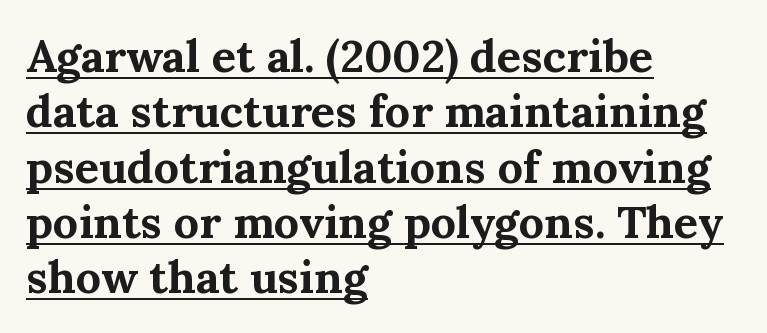
The line texture is even and compact thanks to regular tracking. Font category for this specimen: serif. Has an underline been added? It has. The font is running at its bold setting. Rendered with straight, roman letterforms. Horizontal alignment here is leftward, the default for most running prose.
